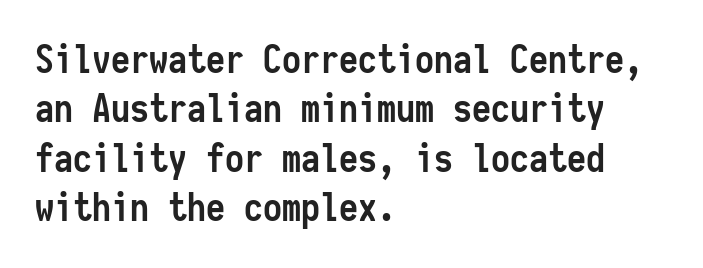
{"serif": "no", "italic": "no", "bold": "yes", "weight": "semibold", "width": "condensed", "stroke_contrast": "low", "x_height": "medium", "monospaced": "yes", "underline": "no", "align": "left", "line_spacing": "normal", "line_spacing_ratio": 1.3, "letter_spacing": "normal", "letter_spacing_em": 0.0, "glyph_px": 38}
